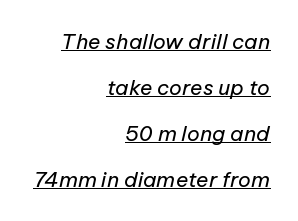
{"italic": "yes", "lean": "right", "slant_degrees": 12, "bold": "no", "underline": "yes", "align": "right", "line_spacing": "loose", "line_spacing_ratio": 2.19, "letter_spacing": "normal", "letter_spacing_em": 0.0, "glyph_px": 21}
